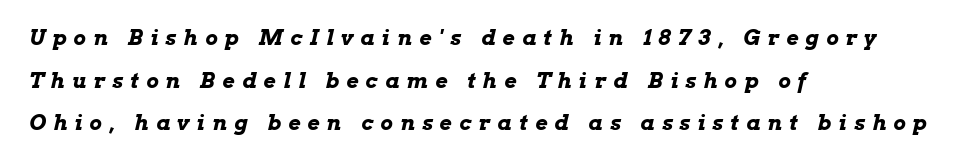
Q: Is the text bold? A: Yes.
Q: Is the text italic (slanted)? A: Yes, it leans right by about 13 degrees.
Q: Is the text underlined? A: No.
Q: How is the paragraph aligned? A: Left-aligned.
Q: Is the spacing between letters normal or unusually wide? A: Unusually wide.
Q: Is the spacing between lines tight, normal or loose? A: Loose.
